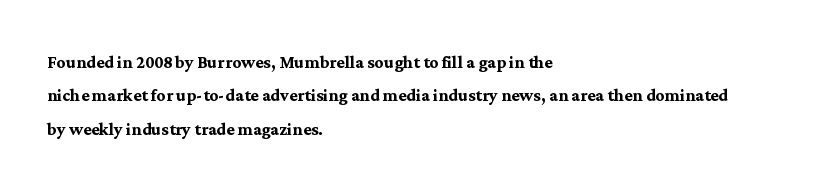
{"italic": "no", "bold": "yes", "underline": "no", "align": "left", "line_spacing": "normal", "line_spacing_ratio": 1.52, "letter_spacing": "normal", "letter_spacing_em": 0.0, "glyph_px": 22}
